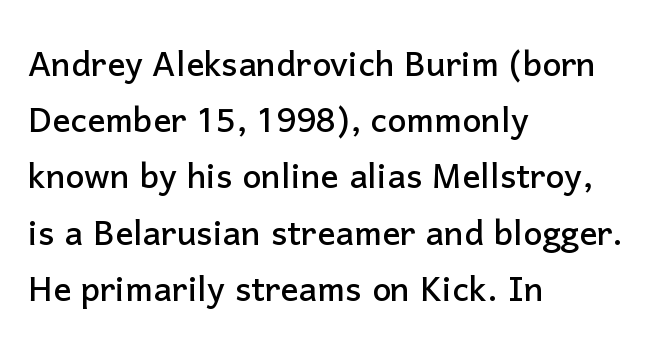
Q: Is the text italic (slanted)? A: No, it is upright.
Q: Is the typeface a serif or a sans-serif typeface? A: Sans-serif.
Q: Is the text underlined? A: No.
Q: How is the paragraph aligned? A: Left-aligned.
Q: Is the spacing between letters normal or unusually wide? A: Normal.
Q: Is the spacing between lines tight, normal or loose? A: Normal.
Q: Width (condensed, normal, or wide)? A: Normal.
Q: Stroke contrast? A: Low.
Q: x-height? A: Medium.
Q: Monospaced? A: No.
